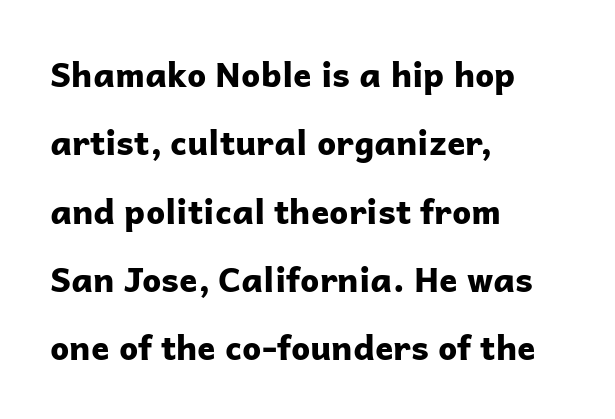
The image shows 34 px bold sans-serif type, upright; set left-aligned, loose line spacing (2.01x), normal letter spacing, not underlined; low stroke contrast and a medium x-height.
